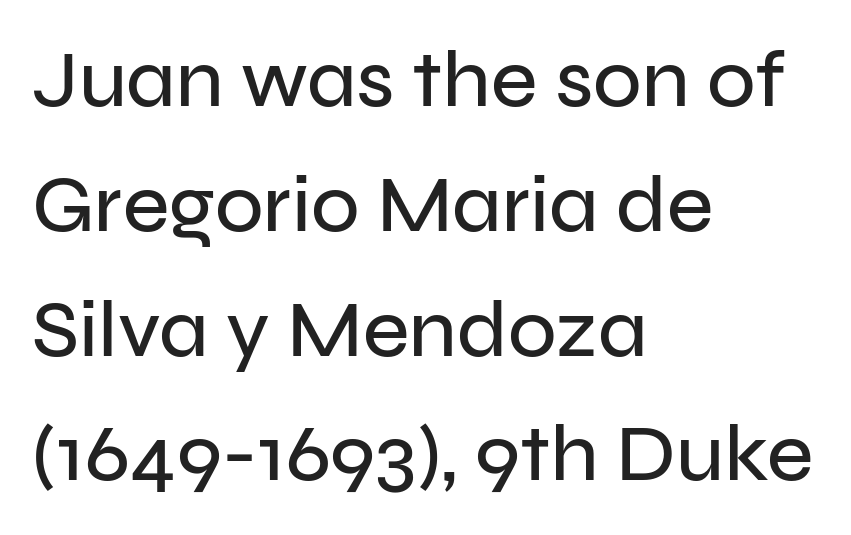
Q: Is the text italic (slanted)? A: No, it is upright.
Q: Is the typeface a serif or a sans-serif typeface? A: Sans-serif.
Q: Is the text underlined? A: No.
Q: How is the paragraph aligned? A: Left-aligned.
Q: Is the spacing between letters normal or unusually wide? A: Normal.
Q: Is the spacing between lines tight, normal or loose? A: Normal.
Q: Width (condensed, normal, or wide)? A: Normal.
Q: Stroke contrast? A: Low.
Q: x-height? A: Medium.
Q: Monospaced? A: No.
